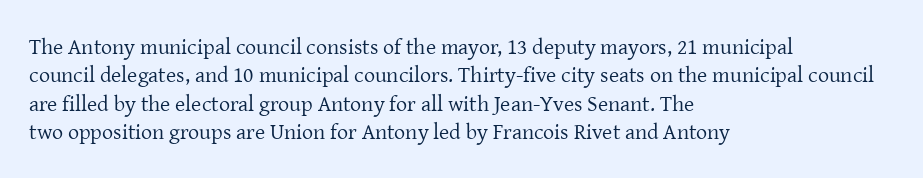
{"italic": "no", "bold": "no", "underline": "no", "align": "left", "line_spacing": "normal", "line_spacing_ratio": 1.29, "letter_spacing": "normal", "letter_spacing_em": 0.0, "glyph_px": 22}
